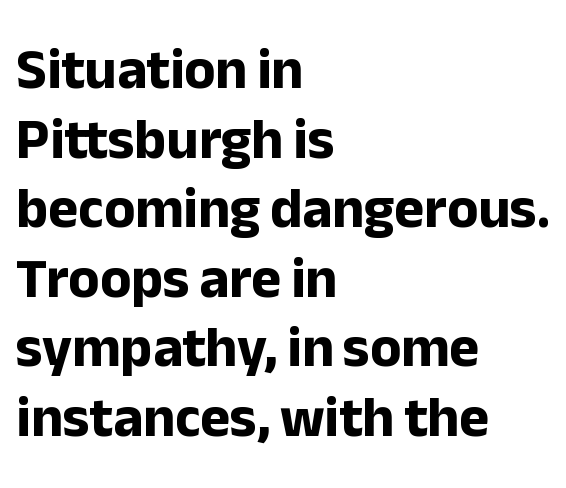
The line texture is even and compact thanks to regular tracking. Note the varied advance widths — an 'i' is clearly narrower than an 'm'. Nope, not italic — everything's standing straight. Words float on clear page, feet unadorned. Typeset ragged right — the left edge is the straight one.
